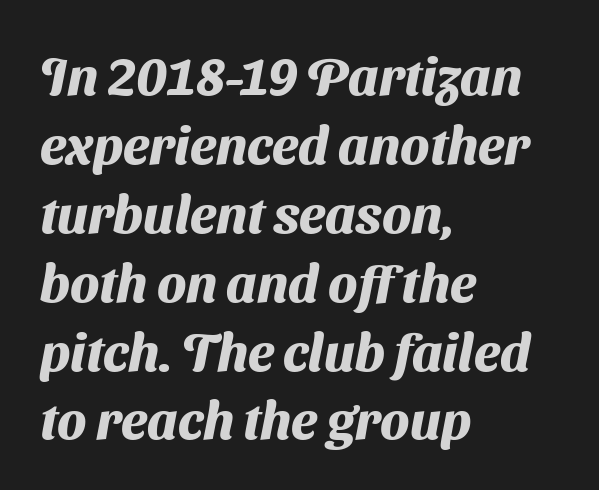
The image shows 53 px heavy sans-serif type; set left-aligned, normal line spacing (1.3x), normal letter spacing, not underlined; medium stroke contrast and a medium x-height.
